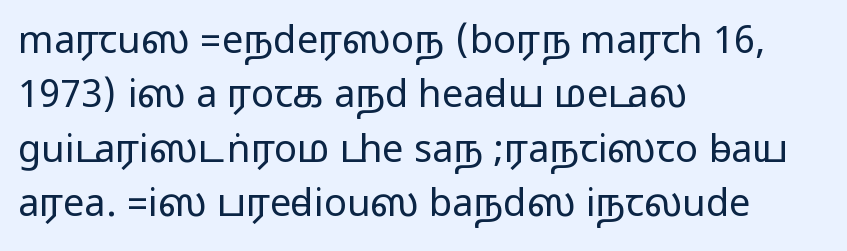
Between one letter and the next there's only the usual sliver of space. Typographically, this falls in the sans-serif category. Rows of type keep a routine distance in the vertical direction. Compared with a centered layout, this one pins lines to the left instead. The letters stand straight up with perfectly vertical stems.
